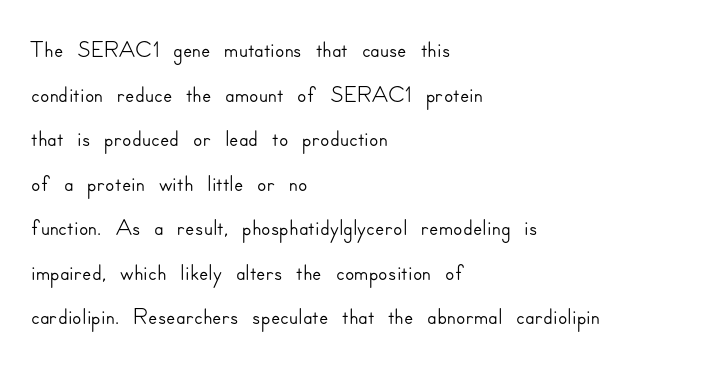
This rendering features lettering with no underline. The text block is weighted toward the left margin, trailing off unevenly rightward. The letters stand upright; this is a roman face. Glyph-to-glyph distance matches everyday printed text.
